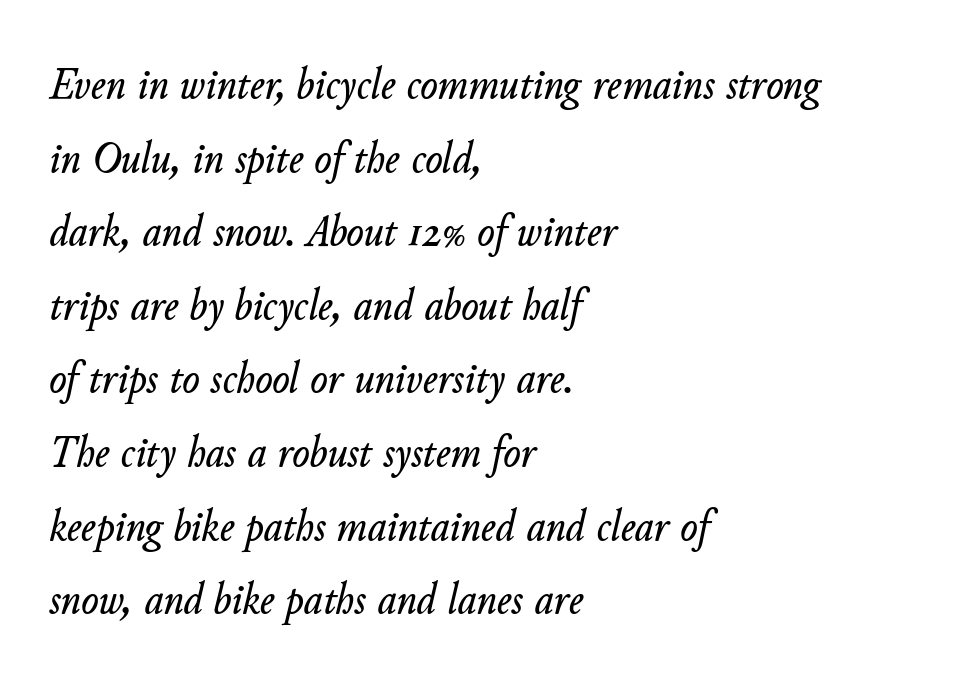
The image shows 46 px text type, italic (leaning right); set left-aligned, normal line spacing (1.6x), normal letter spacing, not underlined; low stroke contrast and a small x-height.
